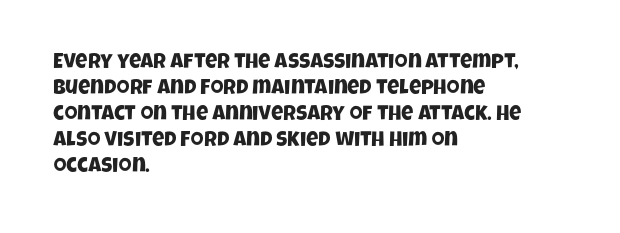
Q: Is the text underlined? A: No.
Q: How is the paragraph aligned? A: Left-aligned.
Q: Is the spacing between letters normal or unusually wide? A: Normal.
